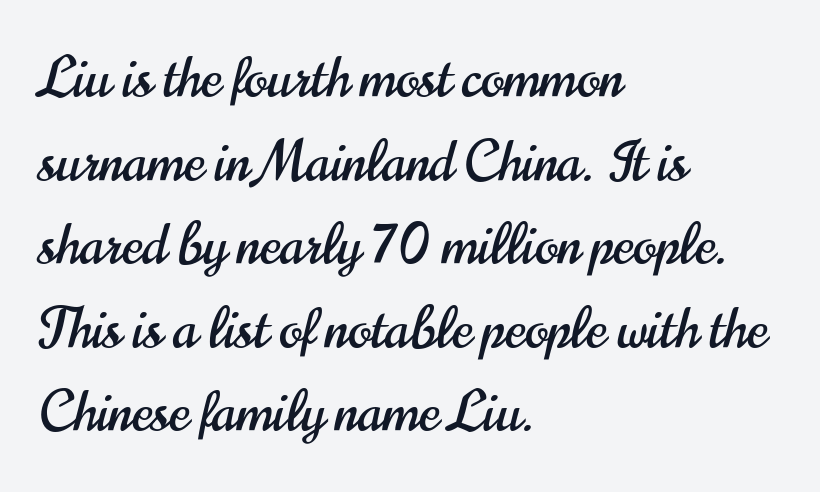
The image shows 55 px condensed sans-serif type; set left-aligned, normal line spacing (1.52x), normal letter spacing, not underlined; high stroke contrast and a small x-height.
